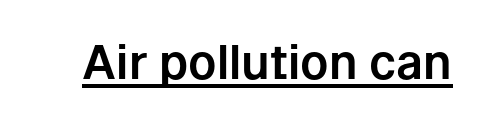
{"serif": "no", "italic": "no", "width": "normal", "stroke_contrast": "low", "x_height": "medium", "monospaced": "no", "underline": "yes", "letter_spacing": "normal", "letter_spacing_em": 0.0, "glyph_px": 47}
